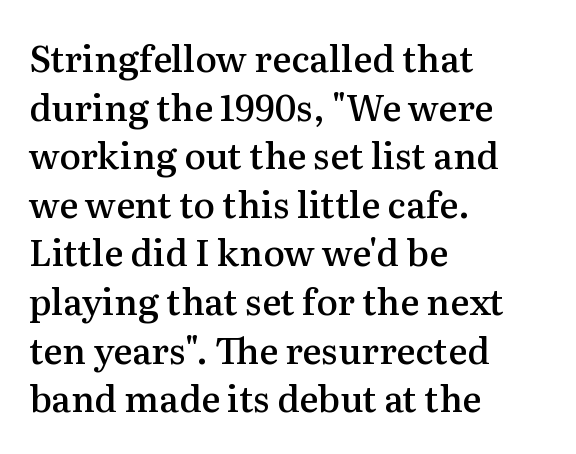
Q: Is the text bold? A: Semi-bold.
Q: Is the text italic (slanted)? A: No, it is upright.
Q: Is the typeface a serif or a sans-serif typeface? A: Serif.
Q: Is the text underlined? A: No.
Q: How is the paragraph aligned? A: Left-aligned.
Q: Is the spacing between letters normal or unusually wide? A: Normal.
Q: Is the spacing between lines tight, normal or loose? A: Normal.
Q: Width (condensed, normal, or wide)? A: Normal.
Q: Stroke contrast? A: Medium.
Q: x-height? A: Medium.
Q: Monospaced? A: No.
